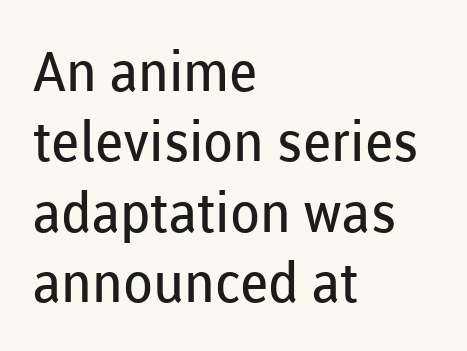
{"serif": "no", "italic": "no", "bold": "no", "weight": "regular", "width": "normal", "stroke_contrast": "low", "x_height": "medium", "monospaced": "no", "underline": "no", "align": "left", "line_spacing": "normal", "line_spacing_ratio": 1.28, "letter_spacing": "normal", "letter_spacing_em": 0.0, "glyph_px": 55}
